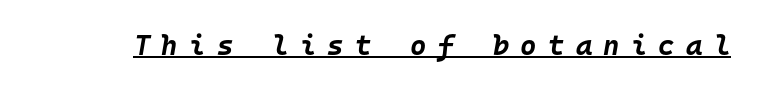
Q: Is the text bold? A: Yes.
Q: Is the text italic (slanted)? A: Yes, it leans right by about 10 degrees.
Q: Is the text underlined? A: Yes.
Q: Is the spacing between letters normal or unusually wide? A: Unusually wide.
Q: Width (condensed, normal, or wide)? A: Normal.
Q: Stroke contrast? A: Low.
Q: x-height? A: Large.
Q: Monospaced? A: Yes.
